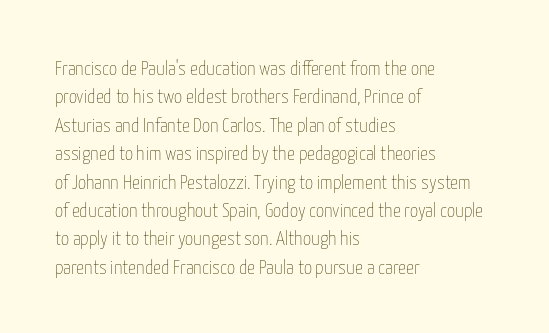
The image shows 20 px text type, upright; set left-aligned, normal line spacing (1.42x), normal letter spacing, not underlined.
